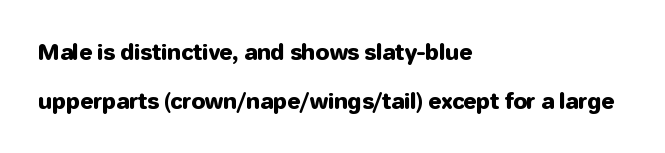
{"italic": "no", "underline": "no", "align": "left", "line_spacing": "loose", "line_spacing_ratio": 2.24, "letter_spacing": "normal", "letter_spacing_em": 0.0, "glyph_px": 22}
